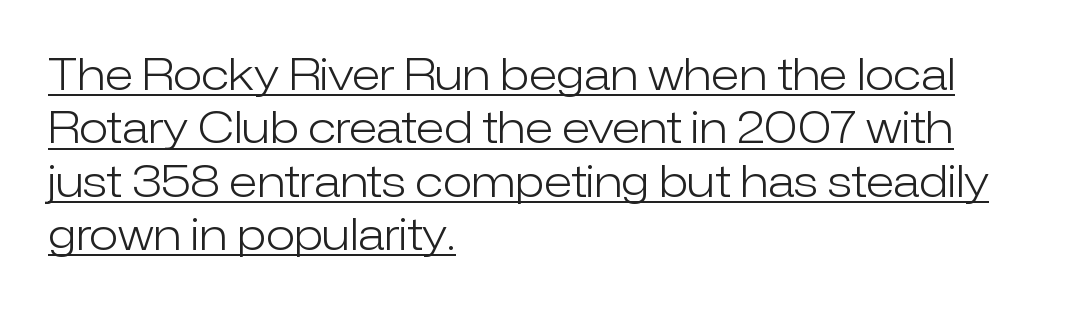
The image shows 43 px light sans-serif type, upright; set left-aligned, line spacing 1.24x, normal letter spacing, underlined; low stroke contrast and a medium x-height.
